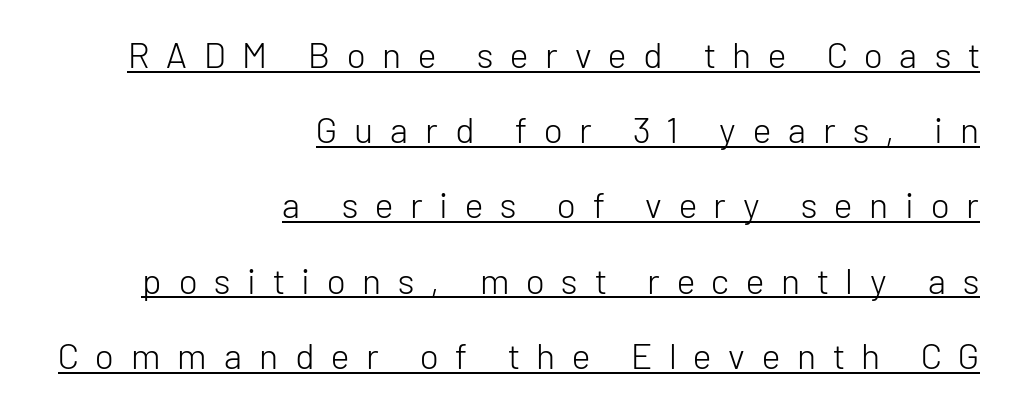
Q: Is the text bold? A: No.
Q: Is the text italic (slanted)? A: No, it is upright.
Q: Is the typeface a serif or a sans-serif typeface? A: Sans-serif.
Q: Is the text underlined? A: Yes.
Q: How is the paragraph aligned? A: Right-aligned.
Q: Is the spacing between letters normal or unusually wide? A: Unusually wide.
Q: Is the spacing between lines tight, normal or loose? A: Loose.
Q: Width (condensed, normal, or wide)? A: Normal.
Q: Stroke contrast? A: Low.
Q: x-height? A: Medium.
Q: Monospaced? A: No.
